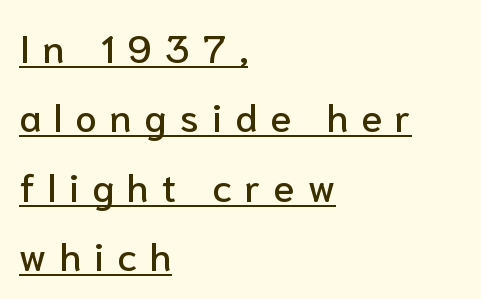
Decoration check: the copy is underlined. The letterforms stand isolated, each surrounded by extra space. A roman cut, with each character standing at attention. One-word summary of the alignment: left. Observe the absence of serifs on each vertical stroke in this sample.
